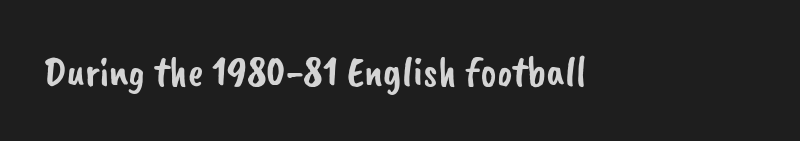
{"serif": "no", "width": "normal", "stroke_contrast": "low", "x_height": "small", "monospaced": "no", "underline": "no", "letter_spacing": "normal", "letter_spacing_em": 0.0, "glyph_px": 43}
